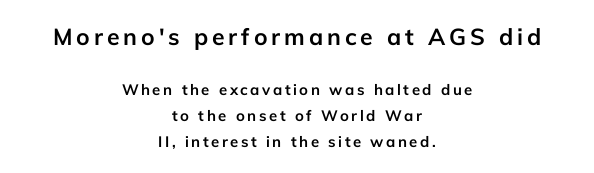
{"italic": "no", "bold": "yes", "underline": "no", "align": "center", "line_spacing_ratio": 1.73, "larger_block": "first", "size_ratio": 1.53, "glyph_px": 23}
